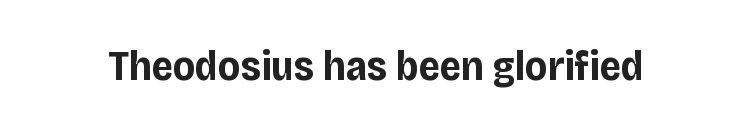
{"serif": "no", "italic": "no", "bold": "yes", "weight": "bold", "width": "normal", "stroke_contrast": "low", "x_height": "large", "monospaced": "no", "underline": "no", "letter_spacing": "normal", "letter_spacing_em": 0.0, "glyph_px": 42}
